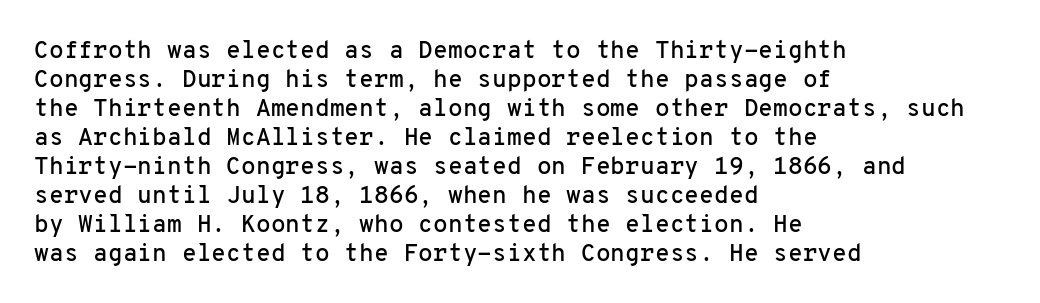
The area under the type is left untouched. Is the block centered? No — it sits flush against the left margin. Default kerning and tracking; the words read as compact shapes. Is there any slant? The stems are plumb.
